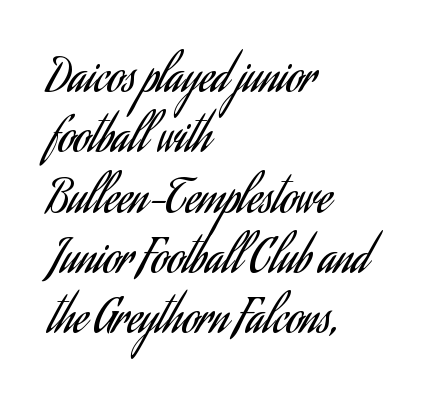
{"serif": "no", "bold": "no", "weight": "regular", "width": "condensed", "stroke_contrast": "low", "x_height": "small", "monospaced": "no", "underline": "no", "align": "left", "line_spacing": "normal", "line_spacing_ratio": 1.34, "letter_spacing": "normal", "letter_spacing_em": 0.0, "glyph_px": 45}
